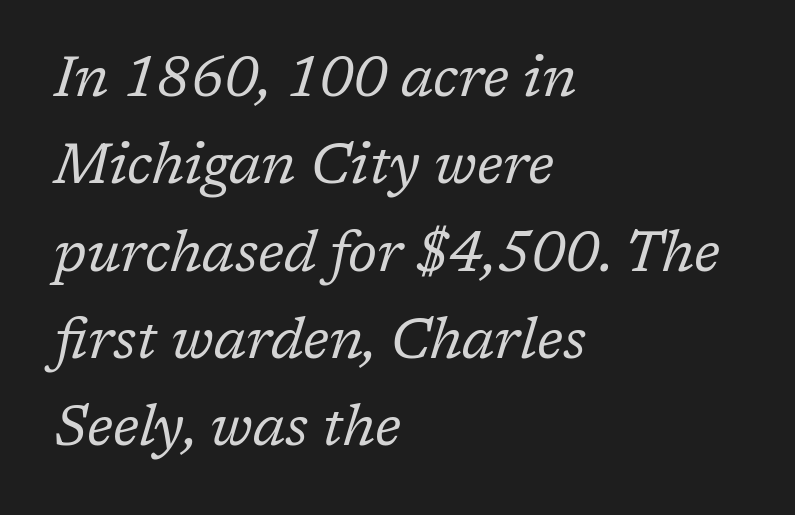
{"serif": "yes", "italic": "yes", "lean": "right", "slant_degrees": 17, "bold": "no", "weight": "regular", "width": "normal", "stroke_contrast": "low", "x_height": "medium", "monospaced": "no", "underline": "no", "align": "left", "line_spacing": "normal", "line_spacing_ratio": 1.56, "letter_spacing": "normal", "letter_spacing_em": 0.0, "glyph_px": 56}
